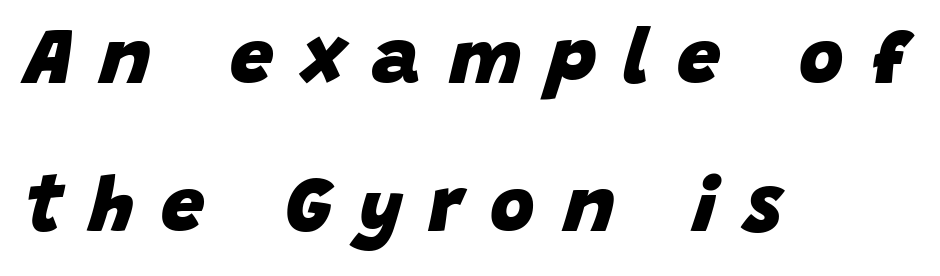
The image shows 77 px heavy type, italic (leaning right); set left-aligned, loose line spacing (1.92x), unusually wide letter spacing (+0.36 em), not underlined; low stroke contrast and a large x-height.
